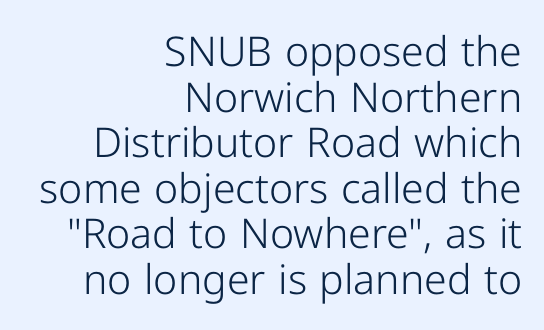
Rendered with straight, roman letterforms. The leading is snug, giving the passage a crowded texture. A typesetter would call this zero additional tracking. Note the varied advance widths — an 'i' is clearly narrower than an 'm'.
